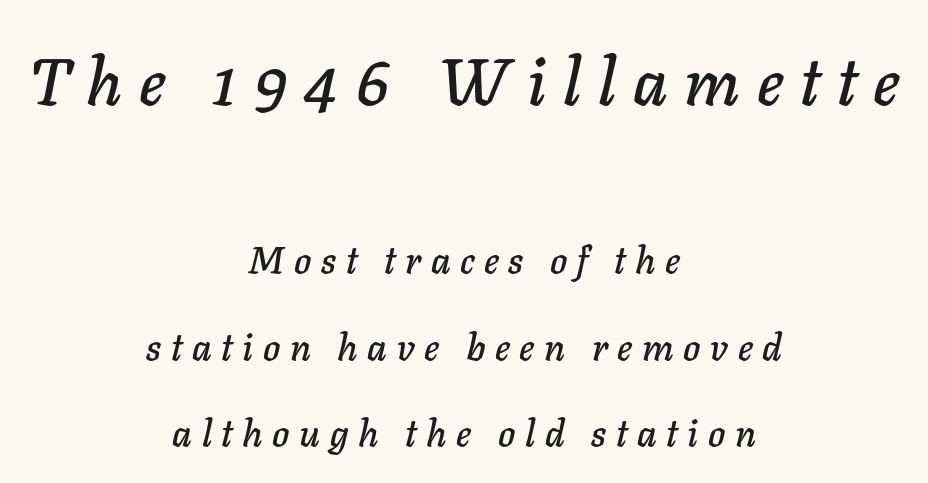
The space beneath each line is pristine and unruled. Reading down the block, each line starts at a different indent, mirrored at its end. Is the lower block the larger one? No — the upper block carries the bigger type. Summary of vertical rhythm: relaxed, with wide interline spacing. Honestly, the letter spacing is so wide it's the main thing you notice.
